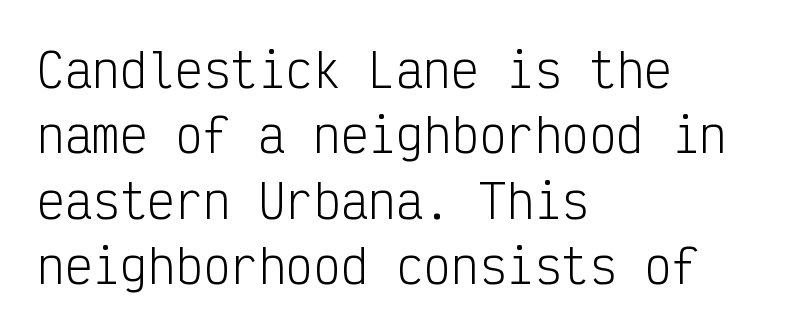
Do the letters lean? They stand straight. Left-aligned paragraph, ragged on the right. In terms of leading, this rendering sits right in the middle. You could count columns in this text — the font is strictly monospaced. The foot of each line stays bare and open.
